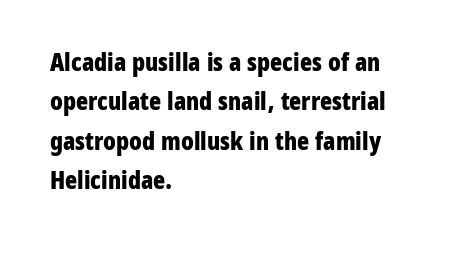
Evenly set lines give the paragraph a standard silhouette. Glance below the letters and you will spot only blank space. Typeset ragged right — the left edge is the straight one. This sample uses plain, unmodified letter spacing. Style check: upright. I'd describe the lettering as bold — thick and assertive.
